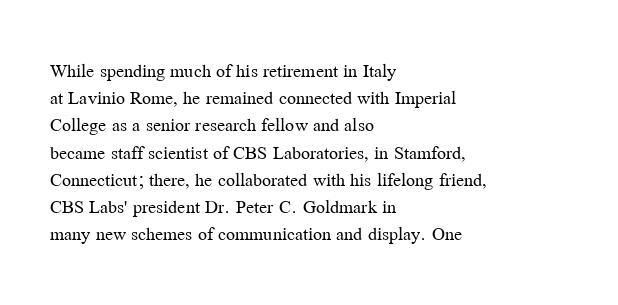
The image shows 20 px text type, upright; set left-aligned, normal line spacing (1.36x), normal letter spacing, not underlined.
